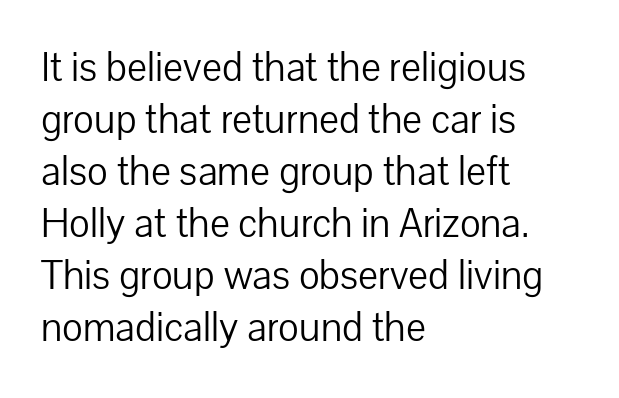
{"serif": "no", "italic": "no", "bold": "no", "weight": "light", "width": "normal", "stroke_contrast": "low", "x_height": "medium", "monospaced": "no", "underline": "no", "align": "left", "line_spacing_ratio": 1.24, "letter_spacing": "normal", "letter_spacing_em": 0.0, "glyph_px": 42}
